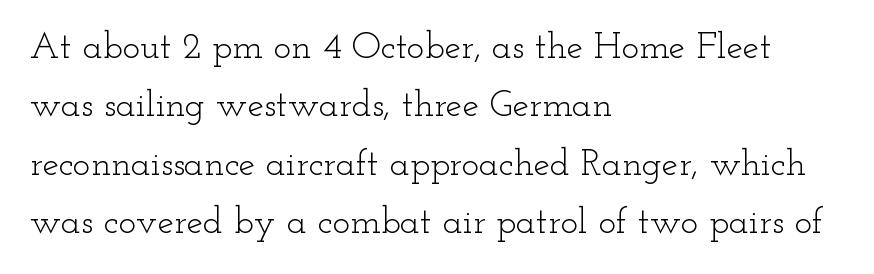
{"serif": "yes", "italic": "no", "bold": "no", "weight": "light", "width": "wide", "stroke_contrast": "low", "x_height": "small", "monospaced": "no", "underline": "no", "align": "left", "line_spacing": "normal", "line_spacing_ratio": 1.58, "letter_spacing": "normal", "letter_spacing_em": 0.0, "glyph_px": 37}
